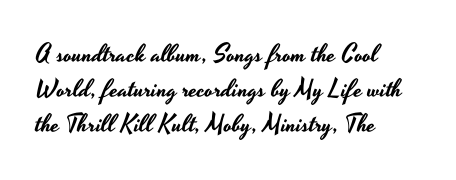
The image shows 25 px text type; set left-aligned, normal line spacing (1.4x), normal letter spacing, not underlined.
